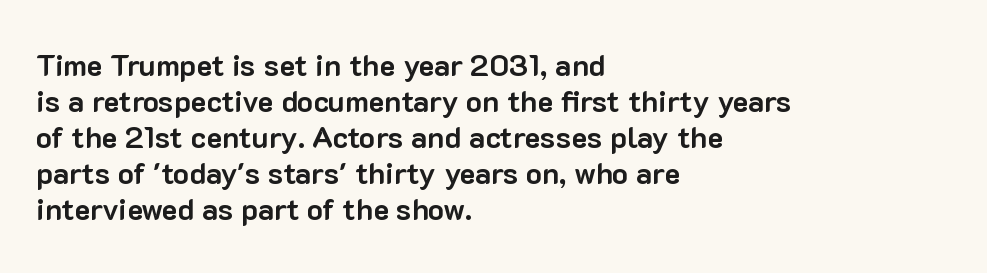
The image shows 30 px bold sans-serif type, upright; set left-aligned, line spacing 1.2x, normal letter spacing, not underlined; low stroke contrast and a medium x-height.
